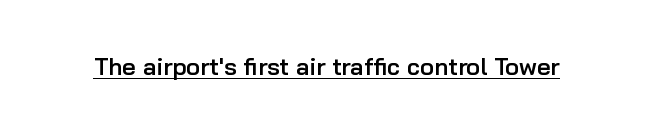
Q: Is the text bold? A: Semi-bold.
Q: Is the text italic (slanted)? A: No, it is upright.
Q: Is the text underlined? A: Yes.
Q: Is the spacing between letters normal or unusually wide? A: Normal.
